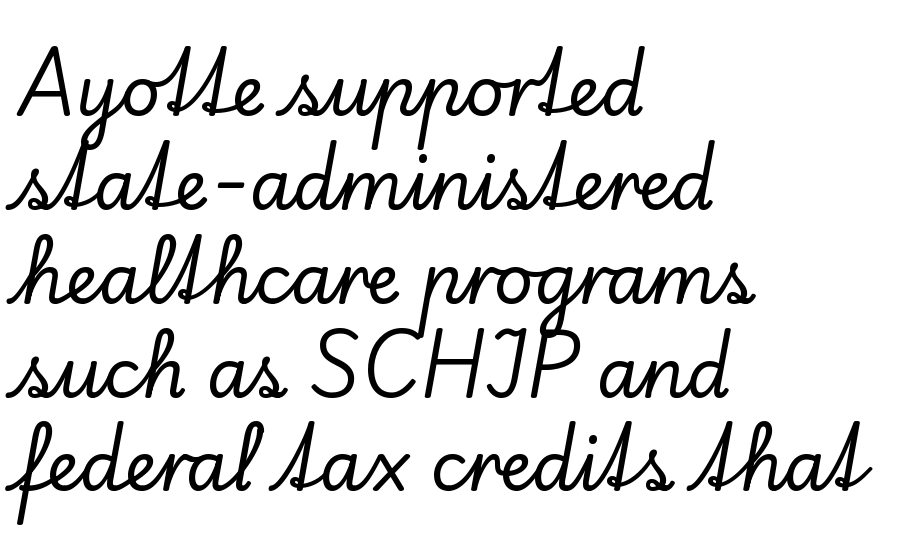
{"serif": "yes", "width": "normal", "stroke_contrast": "low", "x_height": "small", "monospaced": "no", "underline": "no", "align": "left", "line_spacing": "normal", "line_spacing_ratio": 1.36, "letter_spacing": "normal", "letter_spacing_em": 0.0, "glyph_px": 69}
